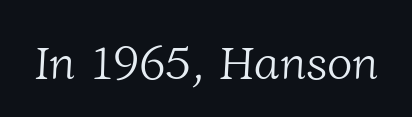
{"serif": "yes", "bold": "no", "weight": "light", "width": "normal", "stroke_contrast": "low", "x_height": "medium", "monospaced": "no", "underline": "no", "letter_spacing": "normal", "letter_spacing_em": 0.0, "glyph_px": 47}
